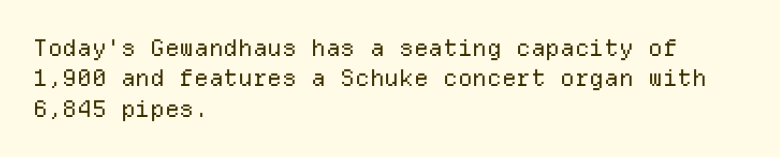
The space directly below the letters is spotless. Caption: standard tracking, unaltered. Vertically, the passage feels balanced, rows spaced as you'd expect. Does the lettering tilt? It doesn't — this is upright.
